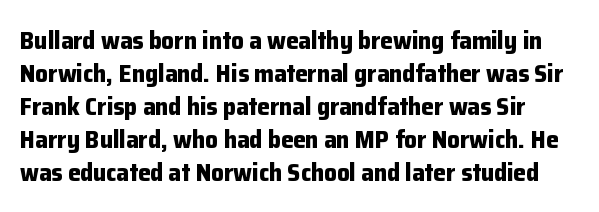
Q: Is the text bold? A: Yes.
Q: Is the text italic (slanted)? A: No, it is upright.
Q: Is the text underlined? A: No.
Q: Is the spacing between letters normal or unusually wide? A: Normal.
Q: Is the spacing between lines tight, normal or loose? A: Normal.
